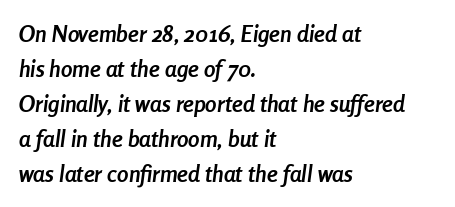
{"italic": "yes", "lean": "right", "slant_degrees": 8, "bold": "yes", "underline": "no", "align": "left", "line_spacing": "normal", "line_spacing_ratio": 1.52, "letter_spacing": "normal", "letter_spacing_em": 0.0, "glyph_px": 23}
